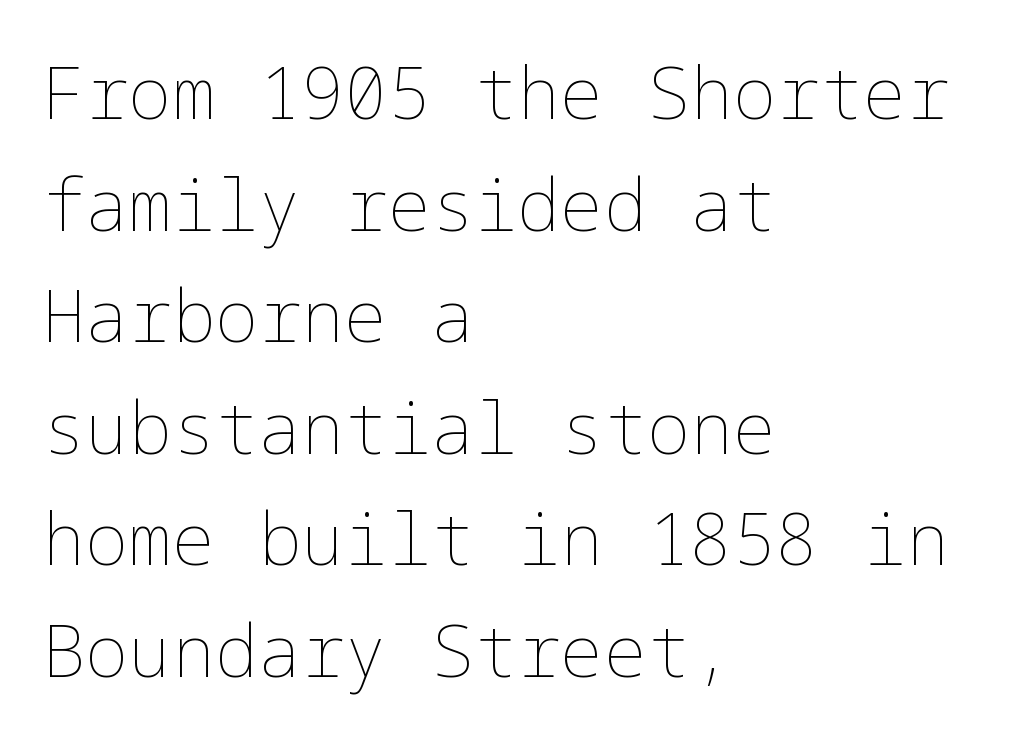
Observe the ordinary spacing: letters are neighbours, not strangers. Horizontal bands of white between lines are of average thickness. A quiet, ordinary-to-light weight characterises the typeface. The font's upright variant was chosen for this text.
